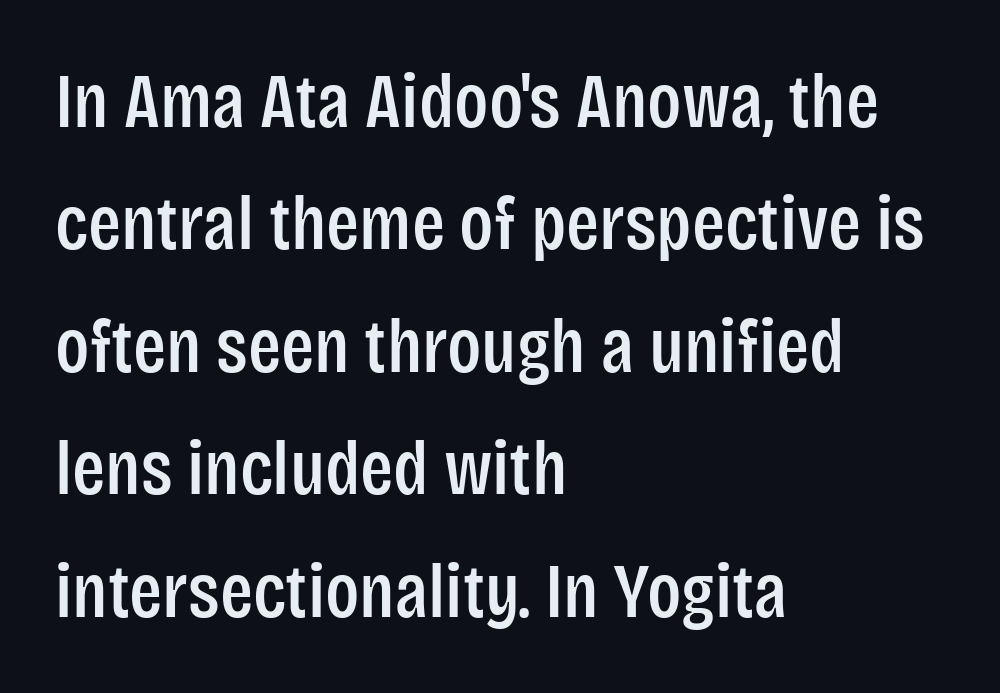
{"serif": "no", "italic": "no", "width": "condensed", "stroke_contrast": "low", "x_height": "large", "monospaced": "no", "underline": "no", "align": "left", "line_spacing": "normal", "line_spacing_ratio": 1.59, "letter_spacing": "normal", "letter_spacing_em": 0.0, "glyph_px": 77}
